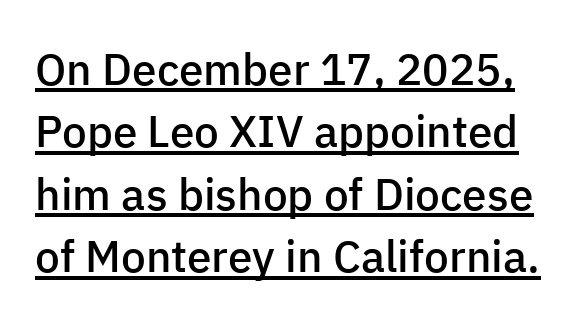
Q: Is the text bold? A: Semi-bold.
Q: Is the text italic (slanted)? A: No, it is upright.
Q: Is the typeface a serif or a sans-serif typeface? A: Sans-serif.
Q: Is the text underlined? A: Yes.
Q: Is the spacing between letters normal or unusually wide? A: Normal.
Q: Is the spacing between lines tight, normal or loose? A: Normal.
Q: Width (condensed, normal, or wide)? A: Normal.
Q: Stroke contrast? A: Low.
Q: x-height? A: Medium.
Q: Monospaced? A: No.
